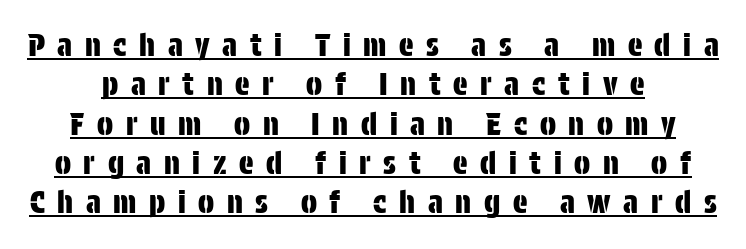
Q: Is the text italic (slanted)? A: No, it is upright.
Q: Is the typeface a serif or a sans-serif typeface? A: Sans-serif.
Q: Is the text underlined? A: Yes.
Q: Is the spacing between letters normal or unusually wide? A: Unusually wide.
Q: Is the spacing between lines tight, normal or loose? A: Normal.
Q: Width (condensed, normal, or wide)? A: Condensed.
Q: Stroke contrast? A: Low.
Q: x-height? A: Large.
Q: Monospaced? A: No.
